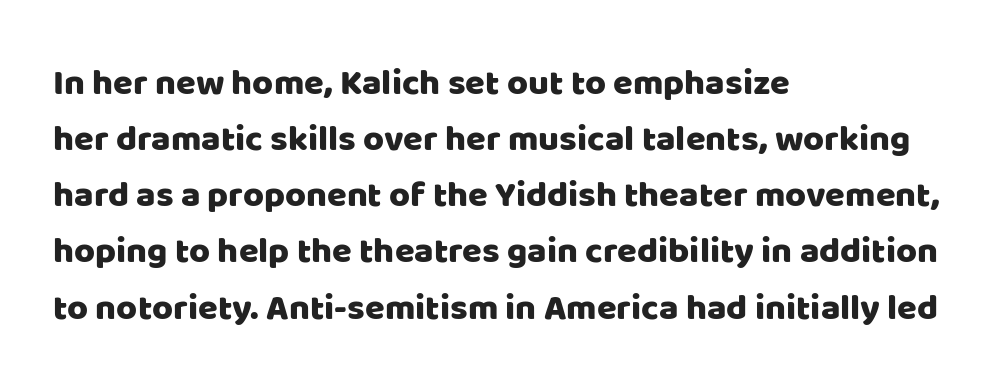
Tracking value appears to be zero — textbook default spacing. Line spacing here is normal. Left-aligned paragraph, ragged on the right. The specimen reads as upright at a glance.
